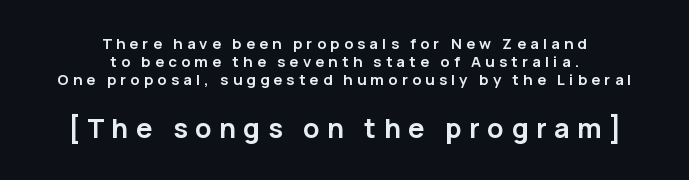
Q: Is the text bold? A: Yes.
Q: Is the text italic (slanted)? A: No, it is upright.
Q: Is the text underlined? A: No.
Q: How is the paragraph aligned? A: Centered.
Q: Is the spacing between letters normal or unusually wide? A: Unusually wide.
Q: Which block of text is set in a larger size, the first (top) or the second (bottom)? A: The second (bottom) one.
